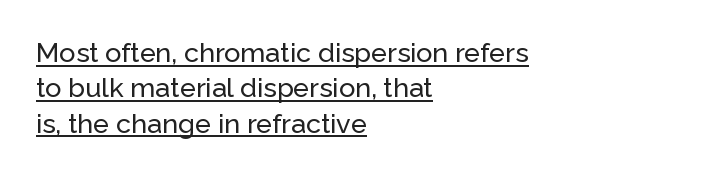
Observe the ordinary spacing: letters are neighbours, not strangers. A roman cut, with each character standing at attention. Rows of type keep a routine distance in the vertical direction. Compared with undecorated copy, this sample adds a rule below the words. The paragraph has a hard left edge and a soft right edge.
